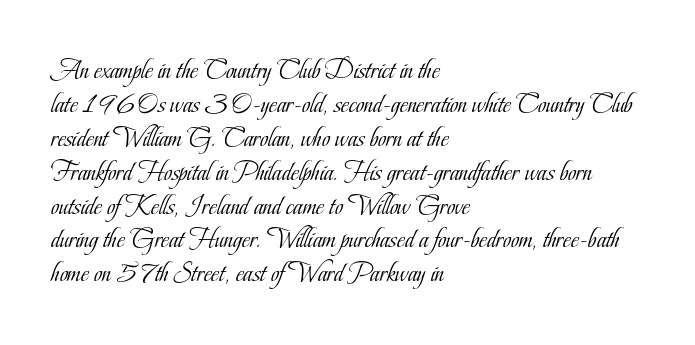
Q: Is the text bold? A: No.
Q: Is the text italic (slanted)? A: Yes.
Q: Is the typeface a serif or a sans-serif typeface? A: Serif.
Q: Is the text underlined? A: No.
Q: How is the paragraph aligned? A: Left-aligned.
Q: Is the spacing between letters normal or unusually wide? A: Normal.
Q: Width (condensed, normal, or wide)? A: Condensed.
Q: Stroke contrast? A: Low.
Q: x-height? A: Small.
Q: Monospaced? A: No.
